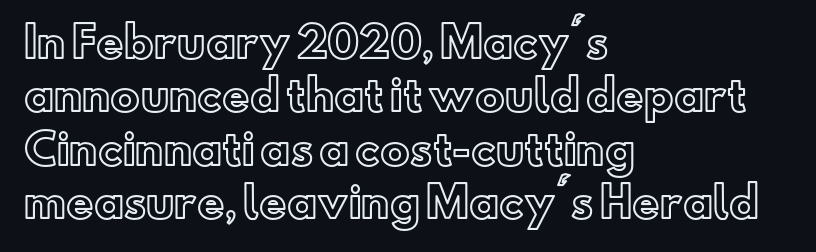
{"italic": "no", "width": "normal", "x_height": "small", "monospaced": "no", "underline": "no", "align": "left", "line_spacing": "normal", "line_spacing_ratio": 1.27, "letter_spacing": "normal", "letter_spacing_em": 0.0, "glyph_px": 42}
